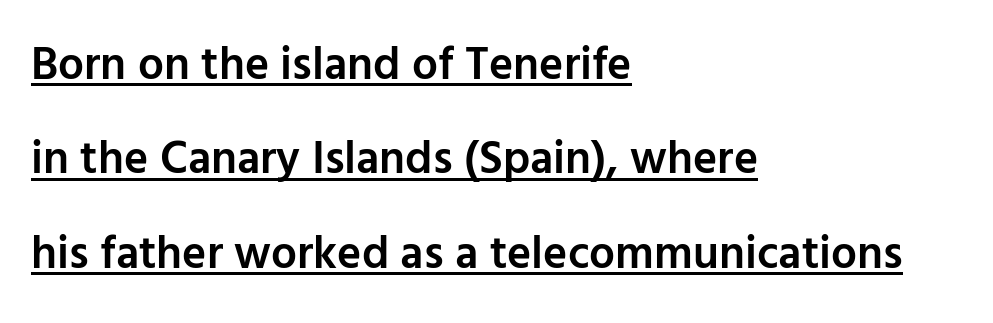
You can tell it's not italic because the verticals are truly vertical. The passage shown is typed in a proportional face where columns would drift. Spacing between characters is what you'd get straight out of the box. In CSS terms this would be text-align: left. Students, observe the line beneath the letters — that is underlining.
